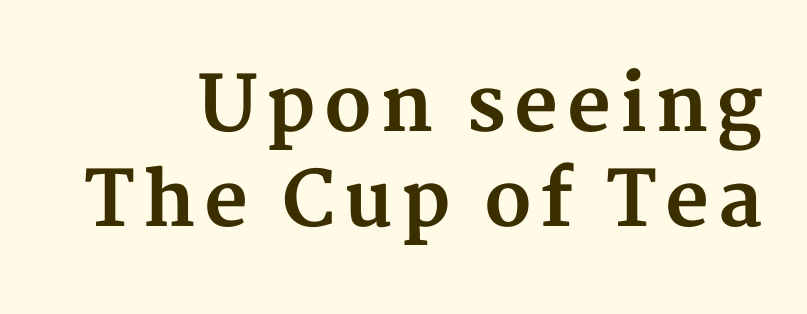
{"serif": "yes", "italic": "no", "bold": "yes", "weight": "bold", "width": "normal", "stroke_contrast": "medium", "x_height": "medium", "monospaced": "no", "underline": "no", "line_spacing": "normal", "line_spacing_ratio": 1.25, "glyph_px": 76}
